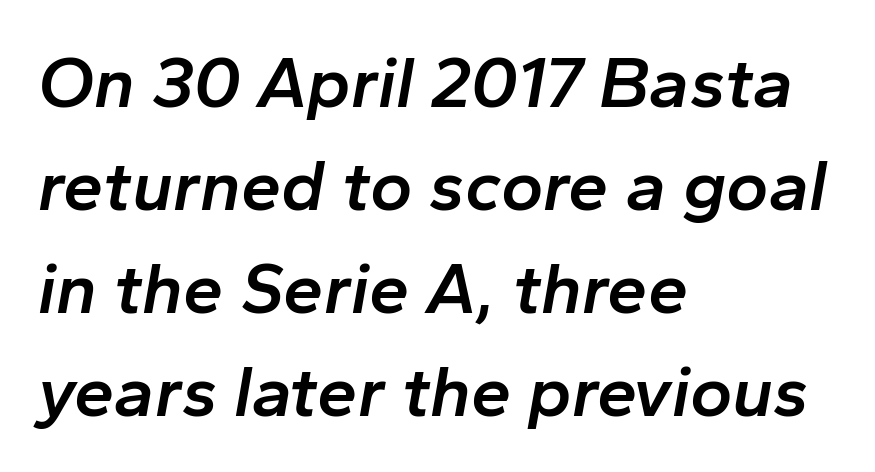
{"italic": "yes", "lean": "right", "slant_degrees": 10, "bold": "semi", "weight": "semibold", "width": "normal", "stroke_contrast": "low", "x_height": "medium", "monospaced": "no", "underline": "no", "align": "left", "line_spacing": "normal", "line_spacing_ratio": 1.43, "letter_spacing": "normal", "letter_spacing_em": 0.0, "glyph_px": 72}
